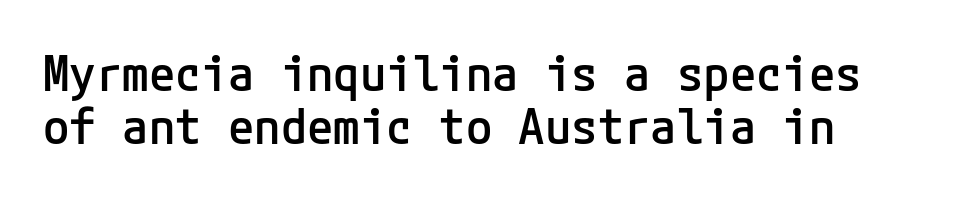
{"serif": "no", "italic": "no", "bold": "semi", "weight": "semibold", "width": "normal", "stroke_contrast": "low", "x_height": "medium", "underline": "no", "line_spacing": "tight", "line_spacing_ratio": 1.11, "letter_spacing": "normal", "letter_spacing_em": 0.0, "glyph_px": 48}
